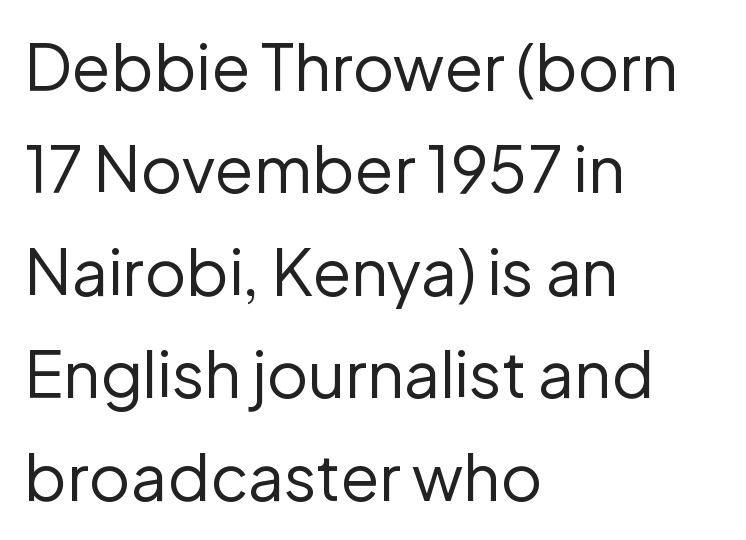
Stroke terminals: plain, sans-serif. The rendering uses natural spacing where letterforms have individual widths. The space between consecutive lines is moderate. The zone under the glyphs is completely vacant. This sample uses an upright cut, with every glyph sitting square on the baseline. Standard letterfit; no display-style spreading of the glyphs.
